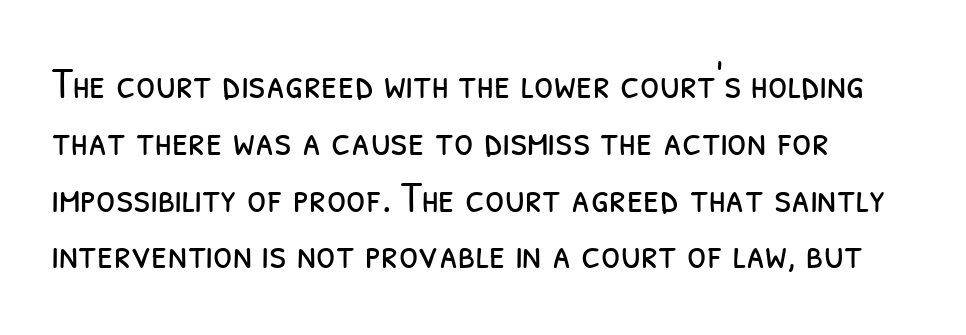
The image shows 44 px light, condensed sans-serif type; set normal line spacing (1.29x), normal letter spacing, not underlined; low stroke contrast and a medium x-height.
